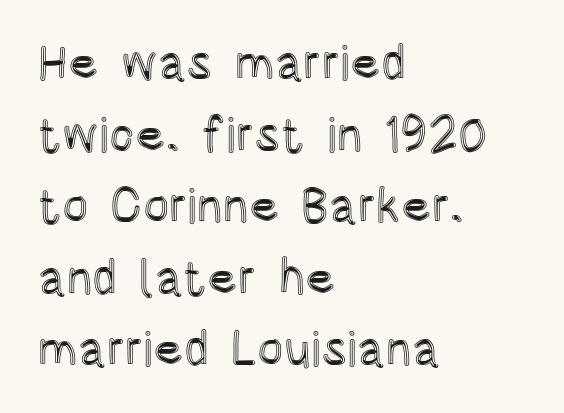
The image shows 49 px condensed type, upright; set left-aligned, normal line spacing (1.46x), normal letter spacing, not underlined; a large x-height.
